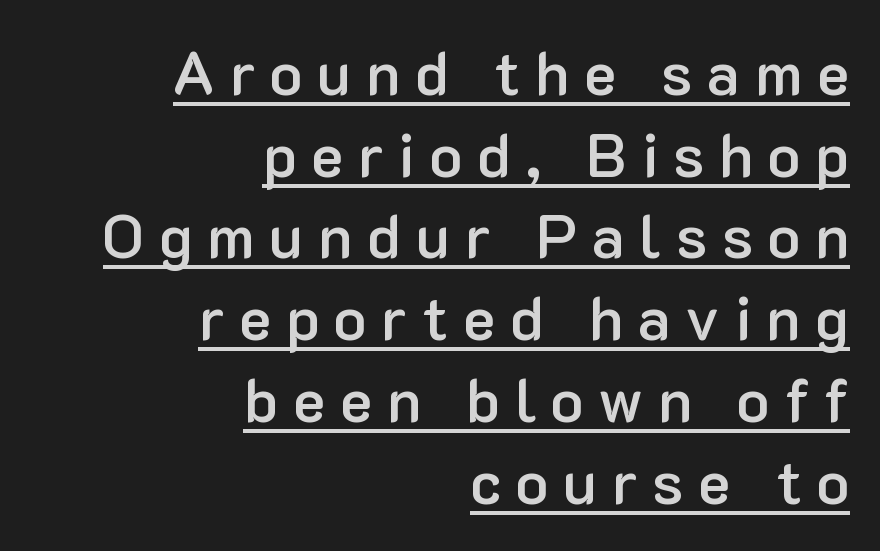
Q: Is the text bold? A: Semi-bold.
Q: Is the text italic (slanted)? A: No, it is upright.
Q: Is the typeface a serif or a sans-serif typeface? A: Sans-serif.
Q: Is the text underlined? A: Yes.
Q: How is the paragraph aligned? A: Right-aligned.
Q: Is the spacing between letters normal or unusually wide? A: Unusually wide.
Q: Is the spacing between lines tight, normal or loose? A: Normal.
Q: Width (condensed, normal, or wide)? A: Normal.
Q: Stroke contrast? A: Low.
Q: x-height? A: Medium.
Q: Monospaced? A: No.
